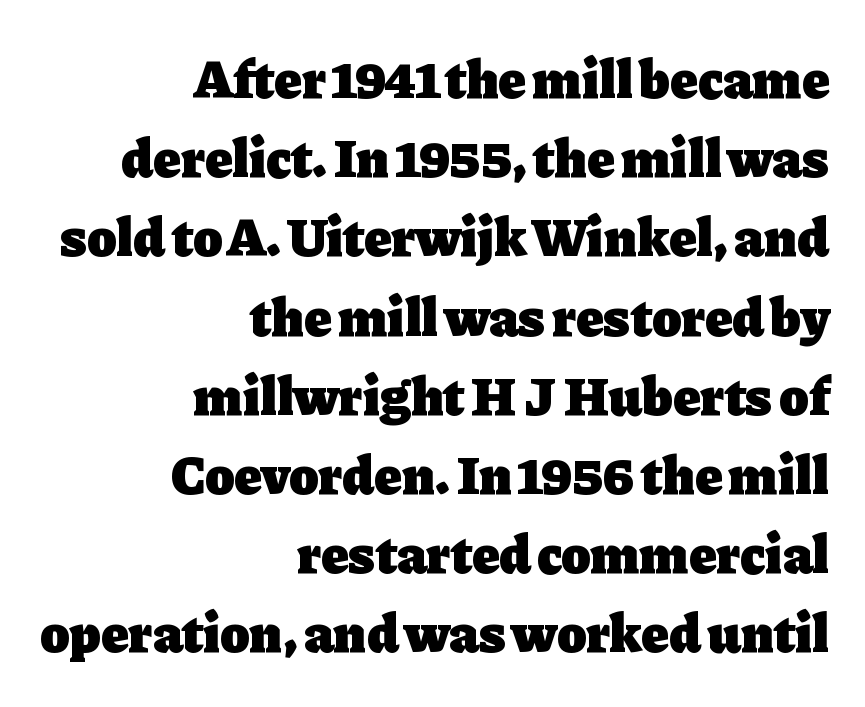
The image shows 55 px heavy serif type, upright; set right-aligned, normal line spacing (1.44x), normal letter spacing, not underlined; low stroke contrast and a medium x-height.
